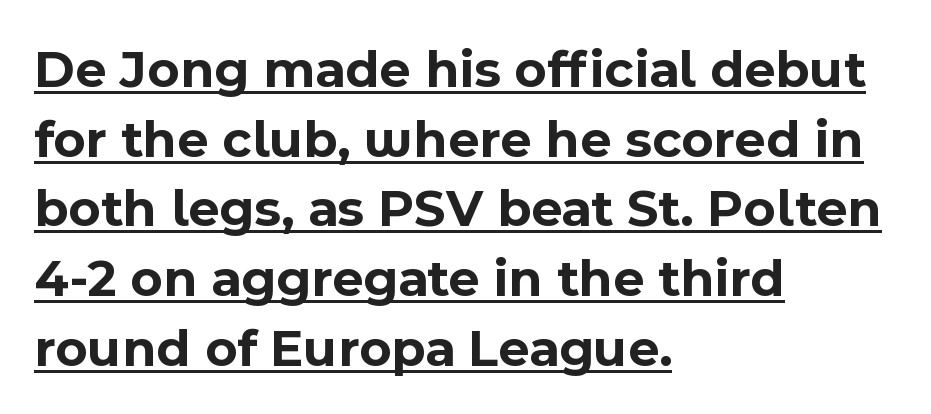
The image shows 54 px bold sans-serif type, upright; set left-aligned, normal line spacing (1.29x), normal letter spacing, underlined; a medium x-height.
